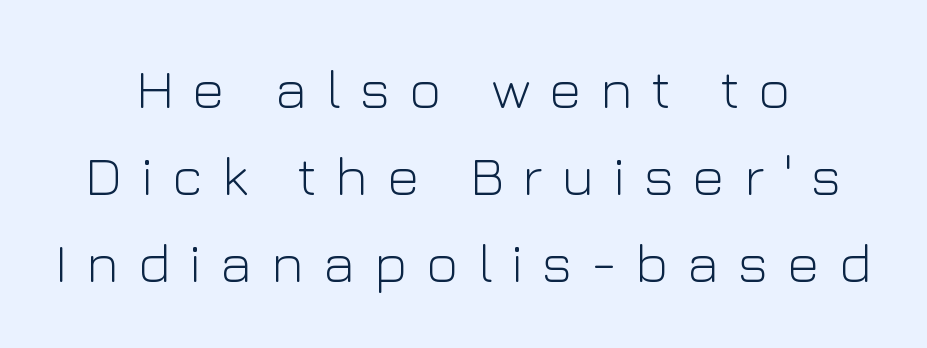
The lettering holds an erect, upright posture throughout. Observe the absence of serifs on each vertical stroke in this sample. Which margin do the lines hug? Neither — every line sits in the middle. The face used here is rendered with a markedly widened letterfit. Looks like regular typesetting: each glyph gets only the width it needs. Ink coverage per letter is moderate at most.
